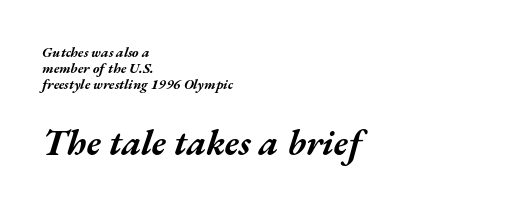
The image shows 36 px bold, wide type, italic (leaning right); set left-aligned, tight line spacing (1.13x), normal letter spacing, not underlined; the second (bottom) block is 2.57x larger; medium stroke contrast and a medium x-height.
